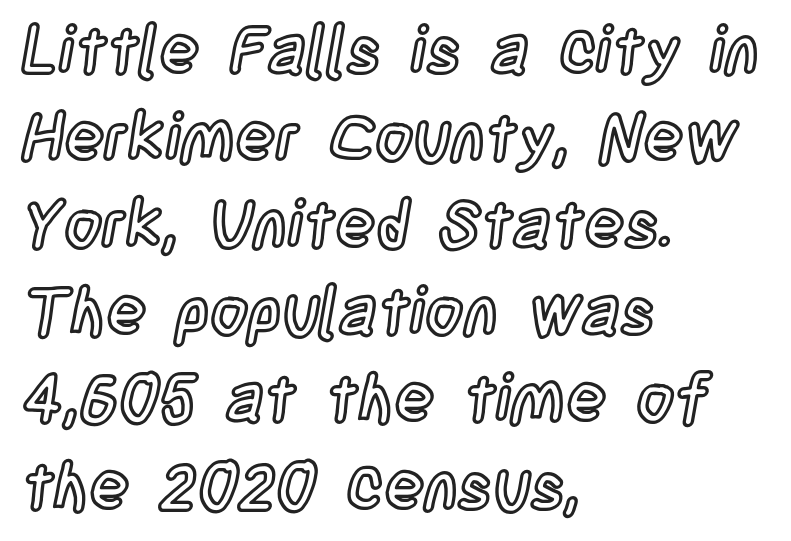
{"width": "condensed", "x_height": "large", "monospaced": "no", "underline": "no", "align": "left", "line_spacing": "normal", "line_spacing_ratio": 1.32, "letter_spacing": "normal", "letter_spacing_em": 0.0, "glyph_px": 66}
